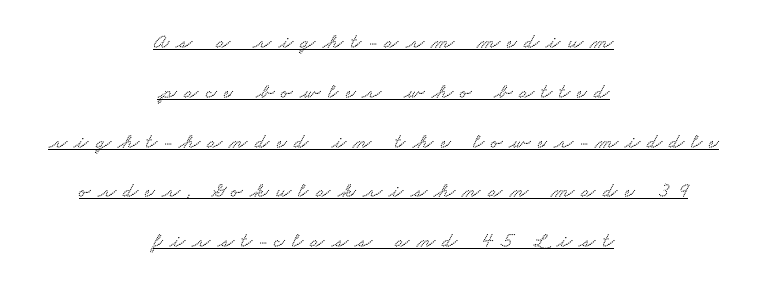
Q: Is the text underlined? A: Yes.
Q: How is the paragraph aligned? A: Centered.
Q: Is the spacing between letters normal or unusually wide? A: Unusually wide.
Q: Is the spacing between lines tight, normal or loose? A: Loose.
